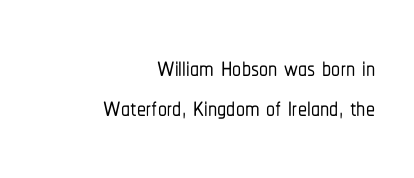
{"serif": "no", "italic": "no", "width": "condensed", "stroke_contrast": "low", "x_height": "medium", "monospaced": "no", "underline": "no", "align": "right", "line_spacing": "tight", "line_spacing_ratio": 1.12, "letter_spacing": "normal", "letter_spacing_em": 0.0, "glyph_px": 36}
